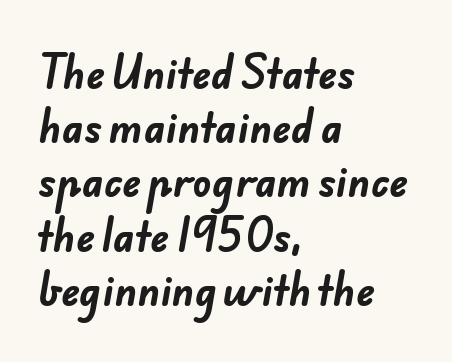
Strokes here are thick enough to call this a true bold. Baseline-to-baseline distance is the conventional proportion of letter height. This sample is left-justified, so line endings fall wherever the words run out. The gap between lines stays unmarked. This is sans-serif lettering, the kind often seen on screens and signage. Is the letter spacing exaggerated? No — it looks like the ordinary default.
